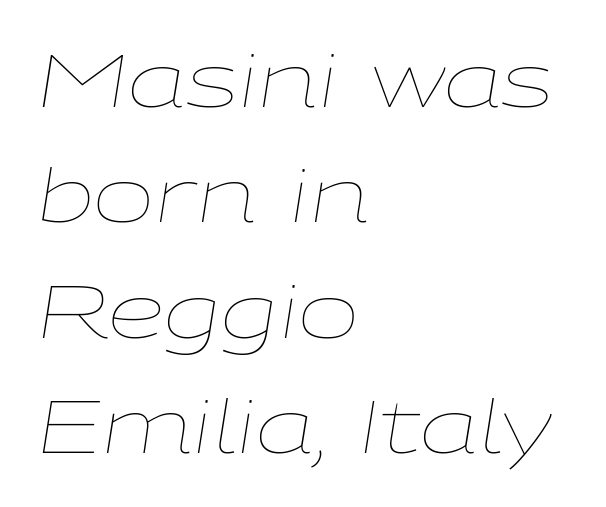
The image shows 73 px thin, wide type, italic (leaning right); set left-aligned, normal line spacing (1.58x), normal letter spacing, not underlined; low stroke contrast and a medium x-height.
